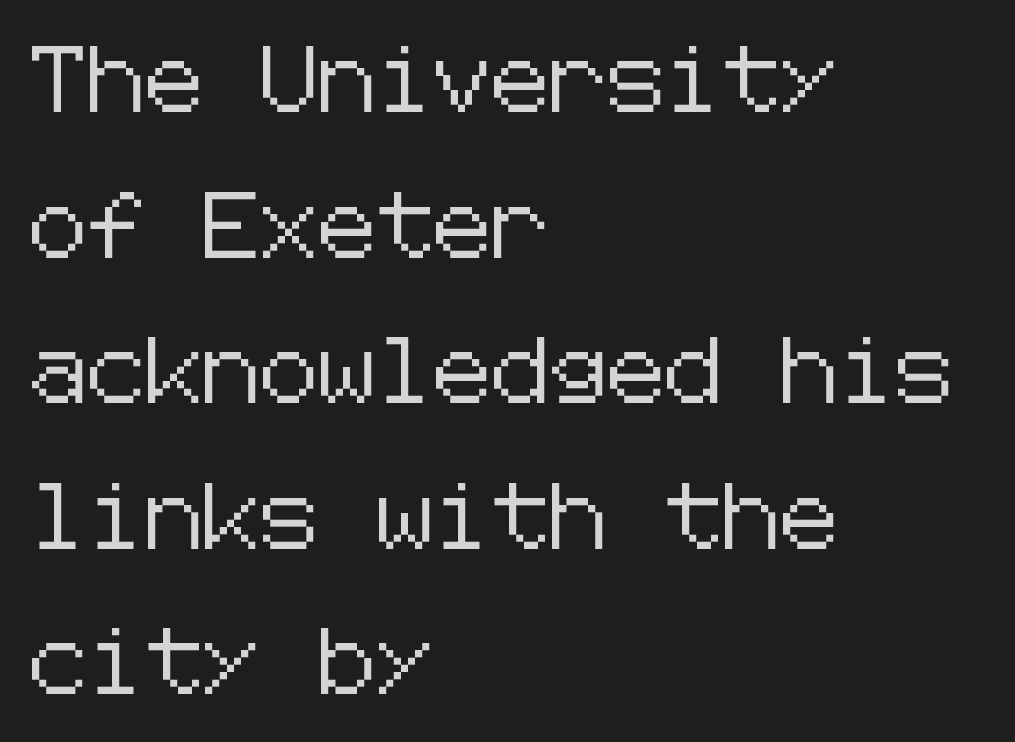
You could call the tracking neutral — neither tight nor loose. A roman cut, with each character standing at attention. Examine the stroke ends and you'll find no serifs. Alignment: flush left.
